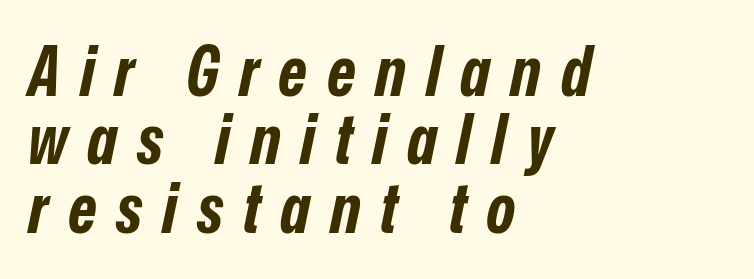
Q: Is the text bold? A: Yes.
Q: Is the text italic (slanted)? A: Yes, it leans right by about 12 degrees.
Q: Is the text underlined? A: No.
Q: How is the paragraph aligned? A: Left-aligned.
Q: Is the spacing between letters normal or unusually wide? A: Unusually wide.
Q: Is the spacing between lines tight, normal or loose? A: Tight.
Q: Width (condensed, normal, or wide)? A: Condensed.
Q: Stroke contrast? A: Low.
Q: x-height? A: Medium.
Q: Monospaced? A: No.
